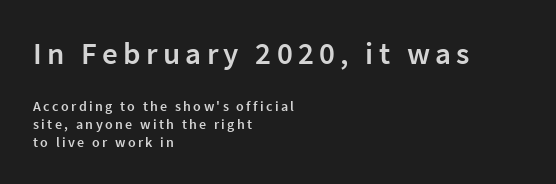
Q: Is the text bold? A: Semi-bold.
Q: Is the text italic (slanted)? A: No, it is upright.
Q: Is the typeface a serif or a sans-serif typeface? A: Sans-serif.
Q: Is the text underlined? A: No.
Q: How is the paragraph aligned? A: Left-aligned.
Q: Is the spacing between lines tight, normal or loose? A: Normal.
Q: Which block of text is set in a larger size, the first (top) or the second (bottom)? A: The first (top) one.
Q: Width (condensed, normal, or wide)? A: Normal.
Q: Stroke contrast? A: Low.
Q: x-height? A: Medium.
Q: Monospaced? A: No.
